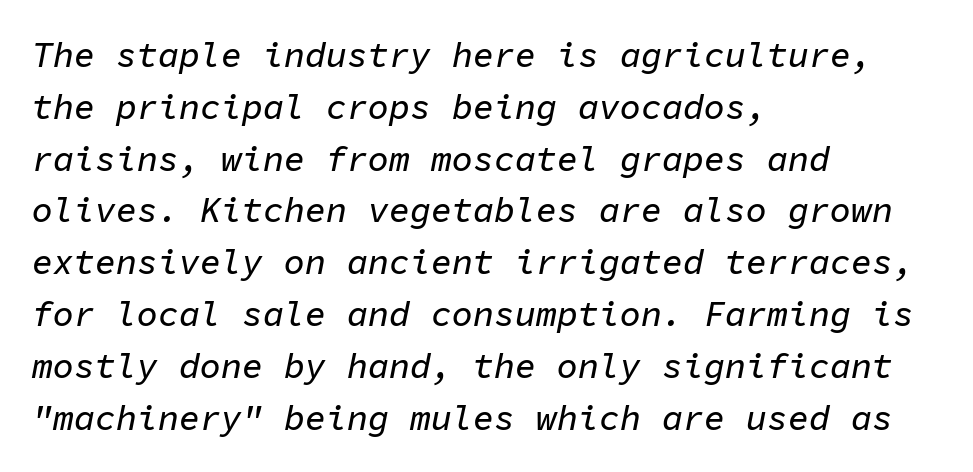
The image shows 35 px text type, italic (leaning right), monospaced; set left-aligned, normal line spacing (1.48x), normal letter spacing, not underlined; low stroke contrast and a medium x-height.
